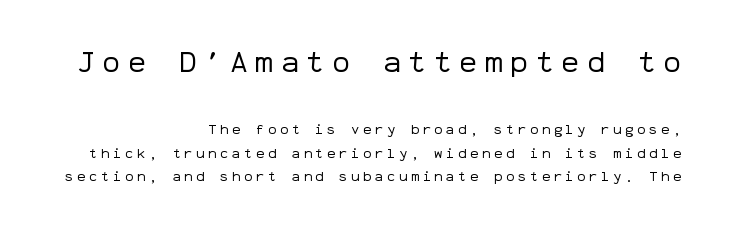
Q: Is the text bold? A: No.
Q: Is the text italic (slanted)? A: No, it is upright.
Q: Is the typeface a serif or a sans-serif typeface? A: Sans-serif.
Q: Is the text underlined? A: No.
Q: How is the paragraph aligned? A: Right-aligned.
Q: Is the spacing between letters normal or unusually wide? A: Unusually wide.
Q: Is the spacing between lines tight, normal or loose? A: Normal.
Q: Which block of text is set in a larger size, the first (top) or the second (bottom)? A: The first (top) one.
Q: Width (condensed, normal, or wide)? A: Normal.
Q: Stroke contrast? A: Low.
Q: x-height? A: Medium.
Q: Monospaced? A: Yes.
